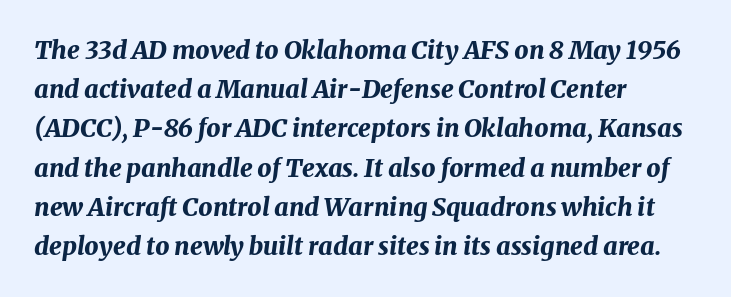
Q: Is the text bold? A: Yes.
Q: Is the text italic (slanted)? A: Yes, it leans right by about 8 degrees.
Q: Is the text underlined? A: No.
Q: How is the paragraph aligned? A: Left-aligned.
Q: Is the spacing between letters normal or unusually wide? A: Normal.
Q: Is the spacing between lines tight, normal or loose? A: Normal.
